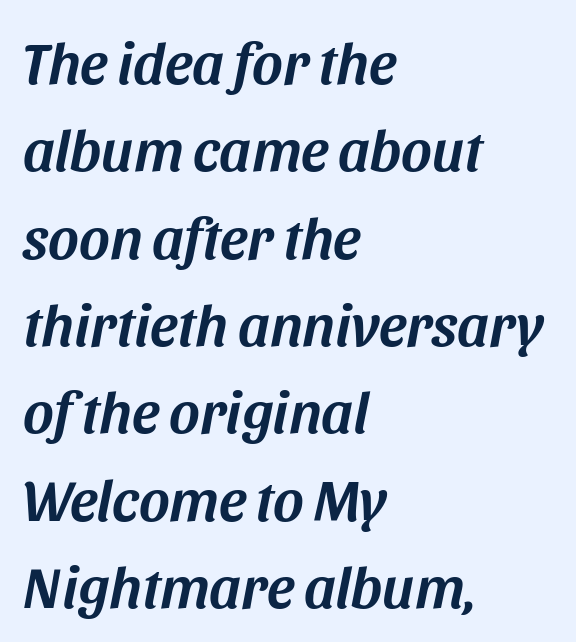
{"italic": "yes", "lean": "right", "slant_degrees": 11, "width": "normal", "stroke_contrast": "medium", "x_height": "large", "monospaced": "no", "underline": "no", "align": "left", "line_spacing": "normal", "line_spacing_ratio": 1.48, "letter_spacing": "normal", "letter_spacing_em": 0.0, "glyph_px": 59}
